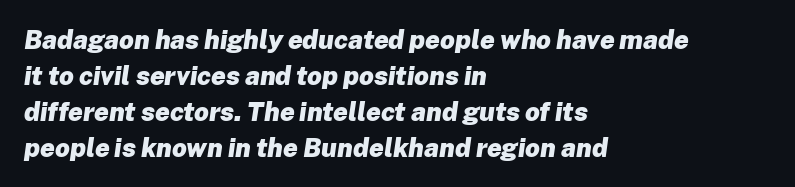
{"italic": "yes", "lean": "right", "slant_degrees": 8, "bold": "yes", "underline": "no", "align": "left", "line_spacing": "normal", "line_spacing_ratio": 1.38, "letter_spacing": "normal", "letter_spacing_em": 0.0, "glyph_px": 26}
